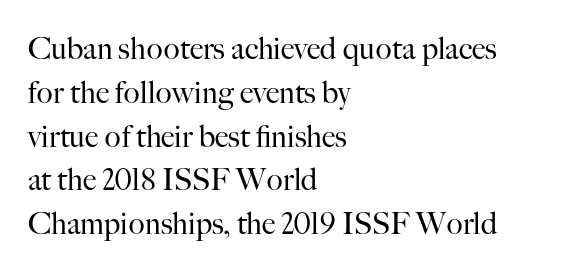
{"serif": "yes", "italic": "no", "bold": "no", "weight": "regular", "width": "normal", "stroke_contrast": "high", "x_height": "small", "monospaced": "no", "underline": "no", "align": "left", "line_spacing": "normal", "line_spacing_ratio": 1.46, "letter_spacing": "normal", "letter_spacing_em": 0.0, "glyph_px": 30}
